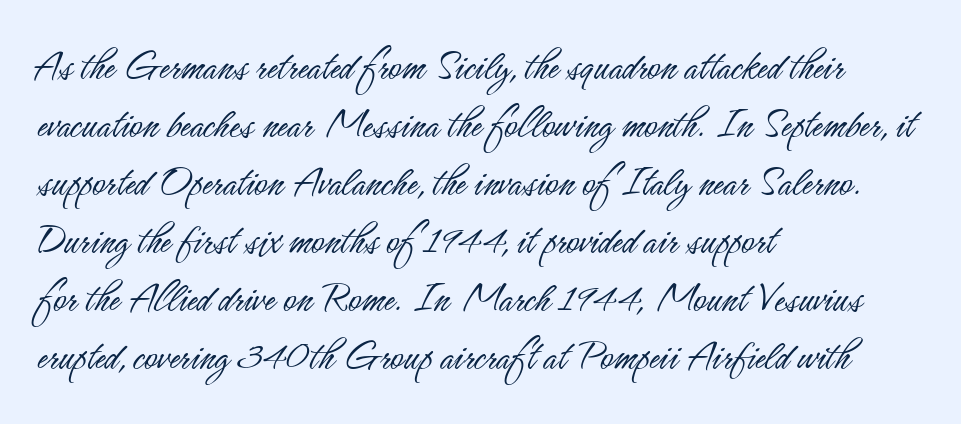
A clean baseline with only descenders dipping below it. The rendering keeps characters at their native spacing. The designer left line spacing at the default. Weight: not bold — regular or lighter.
